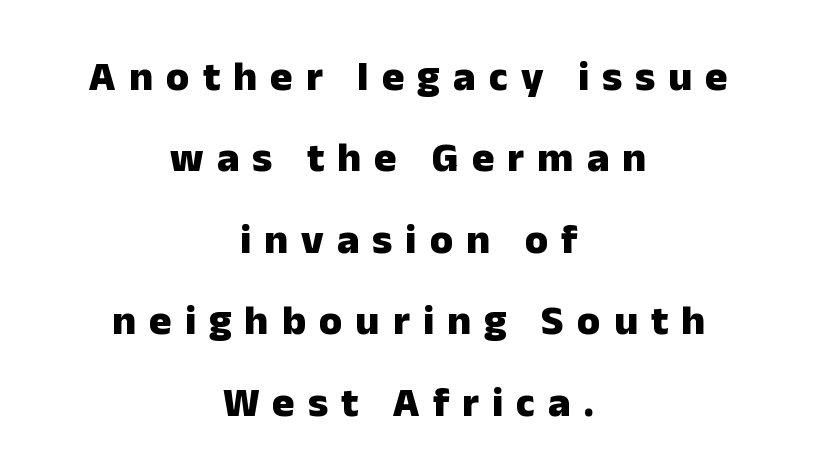
The image shows 42 px heavy sans-serif type, upright; set centered, loose line spacing (1.94x), unusually wide letter spacing (+0.31 em), not underlined; low stroke contrast and a medium x-height.
